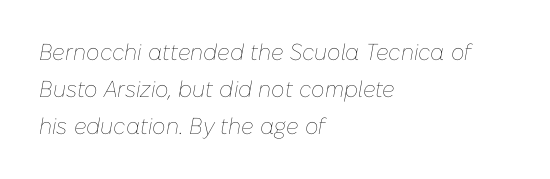
Q: Is the text bold? A: No.
Q: Is the text italic (slanted)? A: Yes, it leans right by about 10 degrees.
Q: Is the text underlined? A: No.
Q: How is the paragraph aligned? A: Left-aligned.
Q: Is the spacing between letters normal or unusually wide? A: Normal.
Q: Is the spacing between lines tight, normal or loose? A: Normal.
